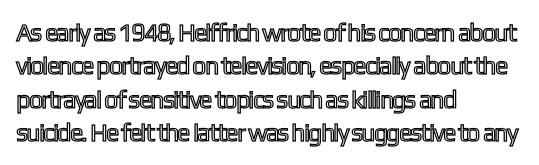
Q: Is the text italic (slanted)? A: No, it is upright.
Q: Is the text underlined? A: No.
Q: How is the paragraph aligned? A: Left-aligned.
Q: Is the spacing between letters normal or unusually wide? A: Normal.
Q: Is the spacing between lines tight, normal or loose? A: Normal.
